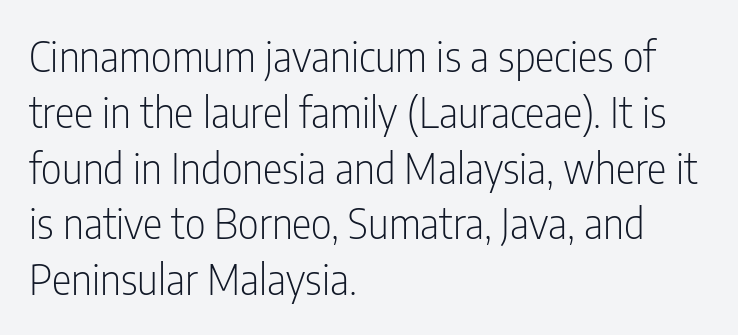
Q: Is the text bold? A: No.
Q: Is the text italic (slanted)? A: No, it is upright.
Q: Is the typeface a serif or a sans-serif typeface? A: Sans-serif.
Q: Is the text underlined? A: No.
Q: How is the paragraph aligned? A: Left-aligned.
Q: Is the spacing between letters normal or unusually wide? A: Normal.
Q: Is the spacing between lines tight, normal or loose? A: Normal.
Q: Width (condensed, normal, or wide)? A: Condensed.
Q: Stroke contrast? A: Low.
Q: x-height? A: Medium.
Q: Monospaced? A: No.
